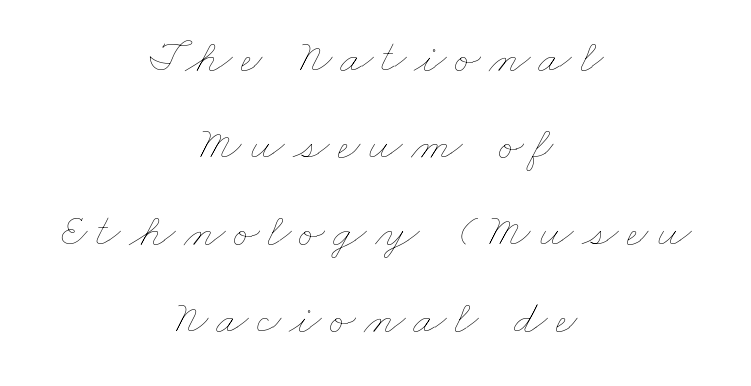
Any mark beneath the type? The region is blank. The letters look calm and open, with moderate or lighter stems. Think of a printed novel: that variable character pitch is what you see here. Horizontal alignment here is central, giving a formal, balanced look.
